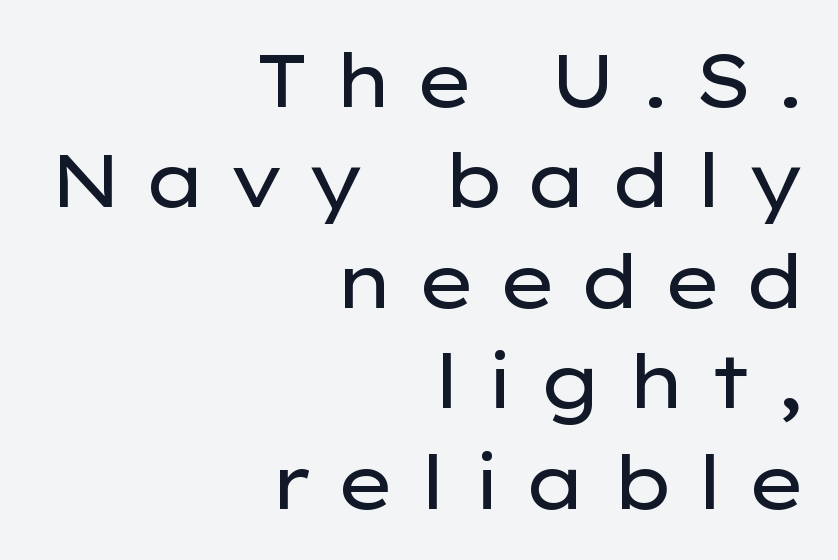
{"serif": "no", "italic": "no", "bold": "no", "weight": "regular", "width": "wide", "stroke_contrast": "low", "x_height": "medium", "monospaced": "no", "underline": "no", "align": "right", "line_spacing": "normal", "line_spacing_ratio": 1.34, "letter_spacing": "wide", "letter_spacing_em": 0.3, "glyph_px": 75}
